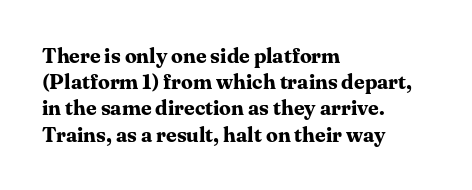
Q: Is the text bold? A: Yes.
Q: Is the text italic (slanted)? A: No, it is upright.
Q: Is the text underlined? A: No.
Q: How is the paragraph aligned? A: Left-aligned.
Q: Is the spacing between letters normal or unusually wide? A: Normal.
Q: Is the spacing between lines tight, normal or loose? A: Normal.
